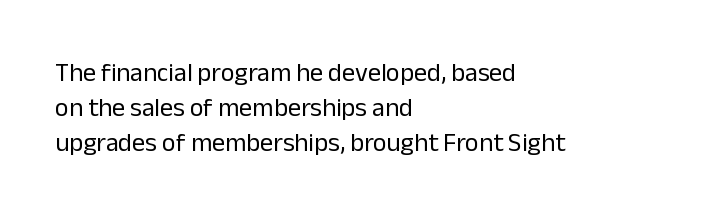
Q: Is the text bold? A: No.
Q: Is the text italic (slanted)? A: No, it is upright.
Q: Is the text underlined? A: No.
Q: How is the paragraph aligned? A: Left-aligned.
Q: Is the spacing between letters normal or unusually wide? A: Normal.
Q: Is the spacing between lines tight, normal or loose? A: Normal.
